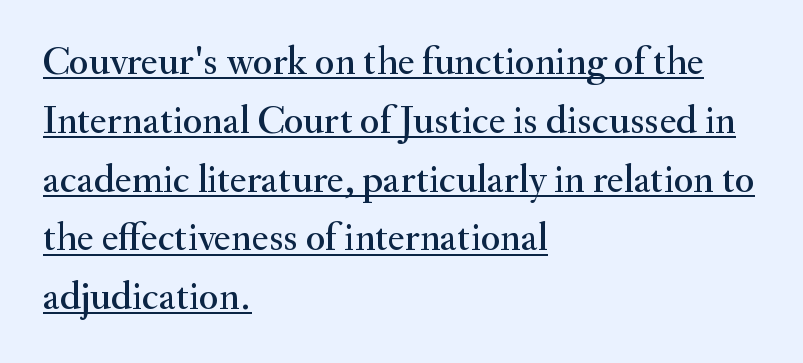
The image shows 40 px serif type, upright; set left-aligned, normal line spacing (1.47x), normal letter spacing, underlined; medium stroke contrast and a small x-height.
